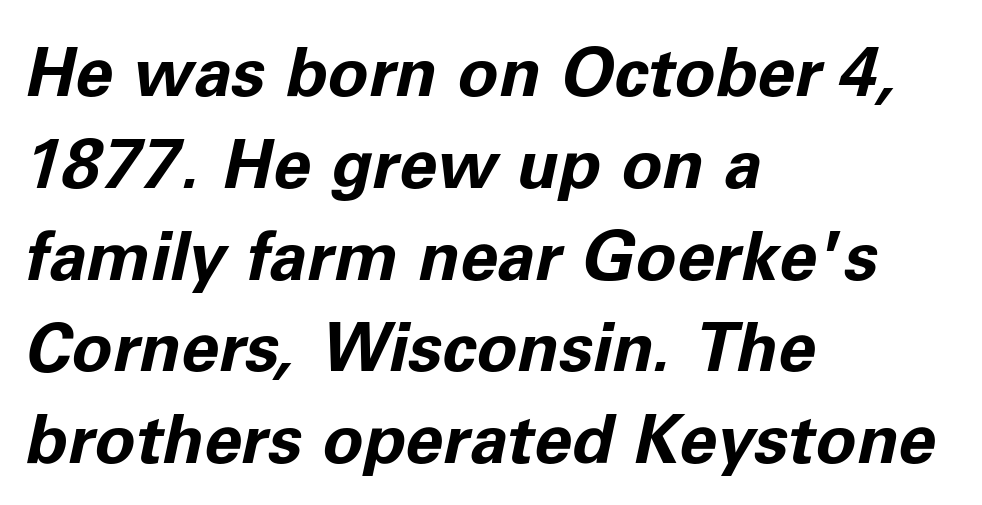
Q: Is the text bold? A: Yes.
Q: Is the text italic (slanted)? A: Yes, it leans right by about 11 degrees.
Q: Is the text underlined? A: No.
Q: How is the paragraph aligned? A: Left-aligned.
Q: Is the spacing between letters normal or unusually wide? A: Normal.
Q: Is the spacing between lines tight, normal or loose? A: Normal.
Q: Width (condensed, normal, or wide)? A: Normal.
Q: Stroke contrast? A: Low.
Q: x-height? A: Medium.
Q: Monospaced? A: No.
